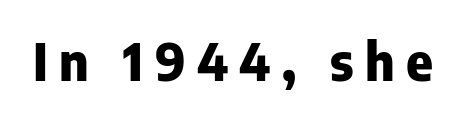
{"serif": "no", "italic": "no", "bold": "yes", "weight": "heavy", "width": "normal", "stroke_contrast": "low", "x_height": "medium", "monospaced": "no", "underline": "no", "letter_spacing": "wide", "letter_spacing_em": 0.22, "glyph_px": 51}
